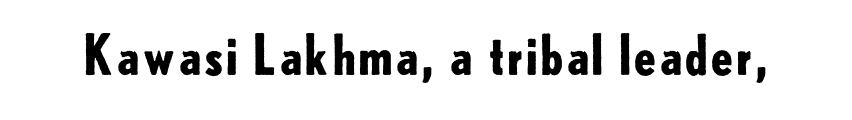
A full-strength bold gives these letters their thick strokes. Serifs: no, the terminals of the letterforms are clean. You could call the tracking neutral — neither tight nor loose. Ordinary non-slanted type is in use.
